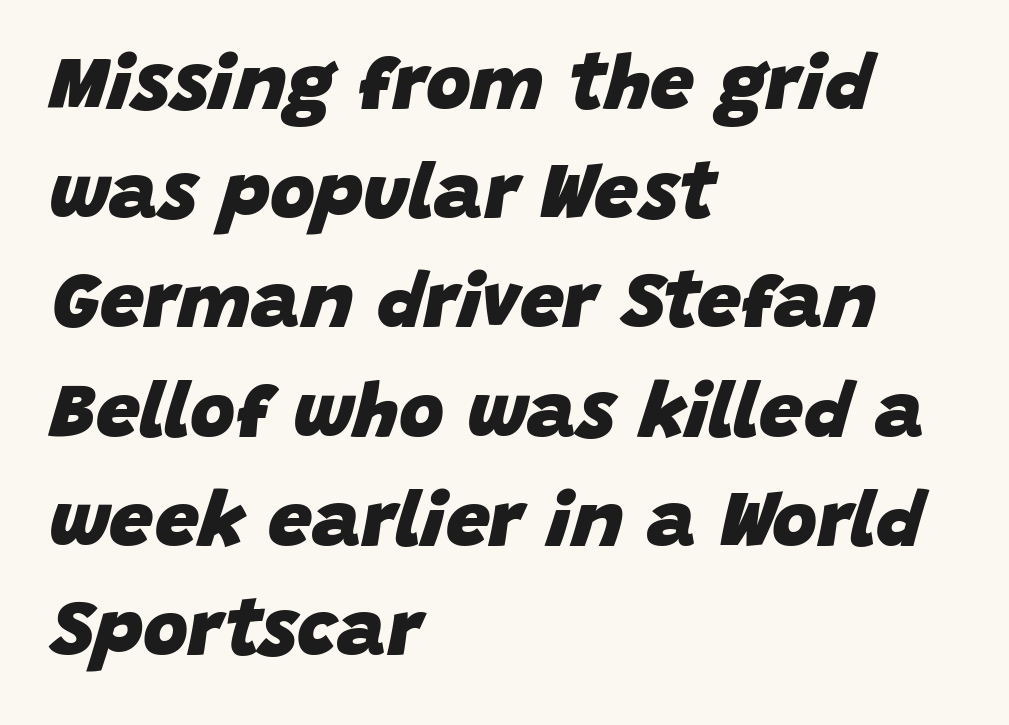
The image shows 78 px heavy type, italic (leaning right); set left-aligned, normal line spacing (1.4x), normal letter spacing, not underlined; low stroke contrast and a large x-height.
